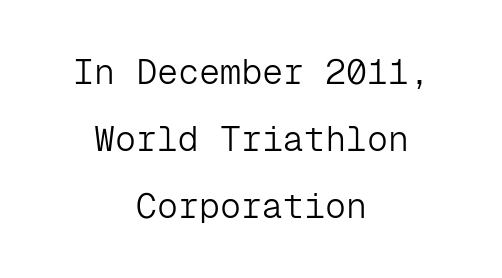
Q: Is the text bold? A: No.
Q: Is the text italic (slanted)? A: No, it is upright.
Q: Is the typeface a serif or a sans-serif typeface? A: Sans-serif.
Q: Is the text underlined? A: No.
Q: How is the paragraph aligned? A: Centered.
Q: Is the spacing between letters normal or unusually wide? A: Normal.
Q: Is the spacing between lines tight, normal or loose? A: Loose.
Q: Width (condensed, normal, or wide)? A: Normal.
Q: Stroke contrast? A: Low.
Q: x-height? A: Medium.
Q: Monospaced? A: Yes.
